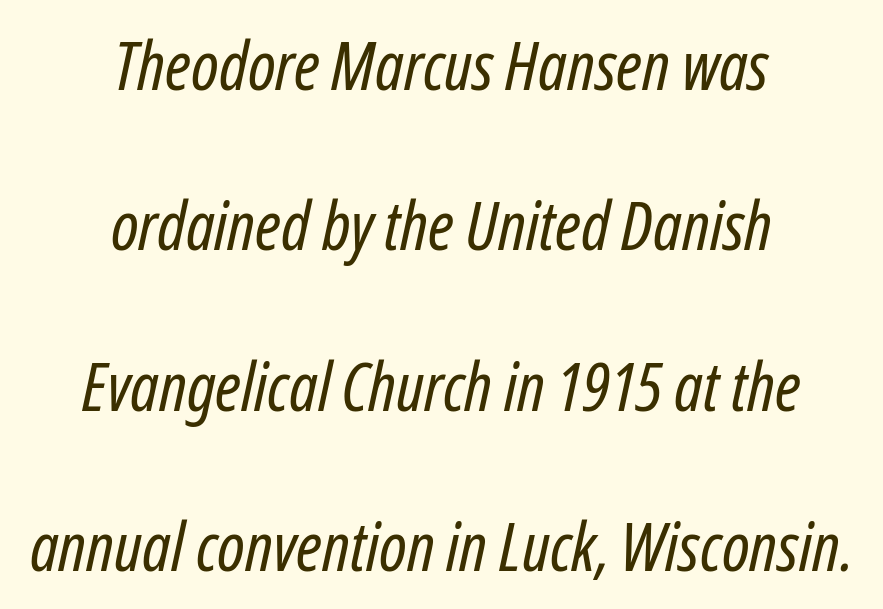
{"italic": "yes", "lean": "right", "slant_degrees": 12, "bold": "no", "weight": "regular", "width": "condensed", "stroke_contrast": "low", "x_height": "medium", "monospaced": "no", "underline": "no", "align": "center", "line_spacing": "loose", "line_spacing_ratio": 2.36, "letter_spacing": "normal", "letter_spacing_em": 0.0, "glyph_px": 68}
